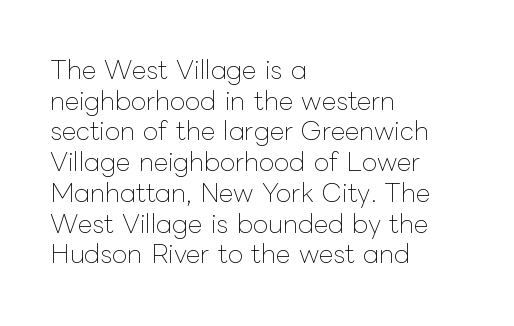
The image shows 25 px text type, upright; set left-aligned, line spacing 1.23x, normal letter spacing, not underlined.
